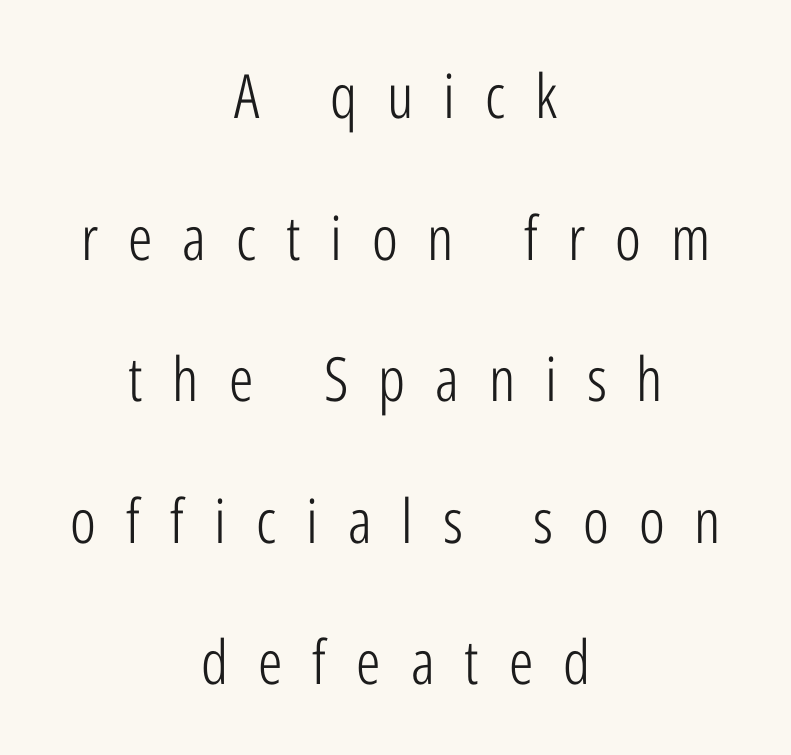
The image shows 61 px light, condensed sans-serif type, upright; set centered, loose line spacing (2.32x), unusually wide letter spacing (+0.49 em), not underlined; low stroke contrast and a medium x-height.
